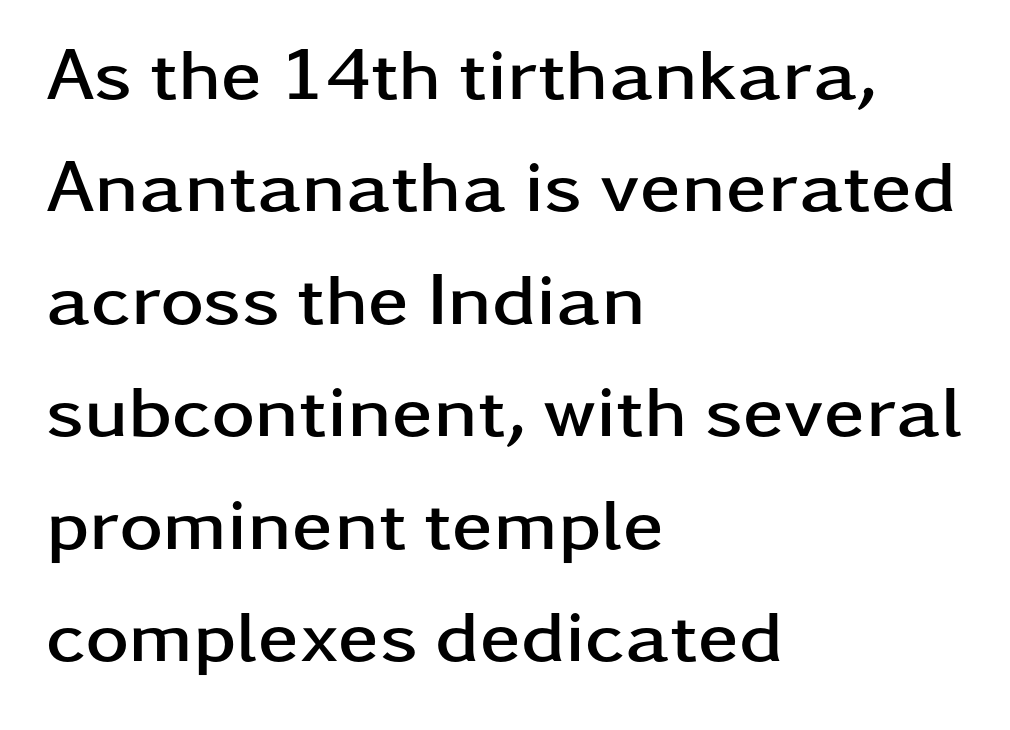
Honestly, there is no underline to notice here at all. You could call the tracking neutral — neither tight nor loose. The text block is weighted toward the left margin, trailing off unevenly rightward. The rendering uses a bold face; every stroke is thick and dark.
